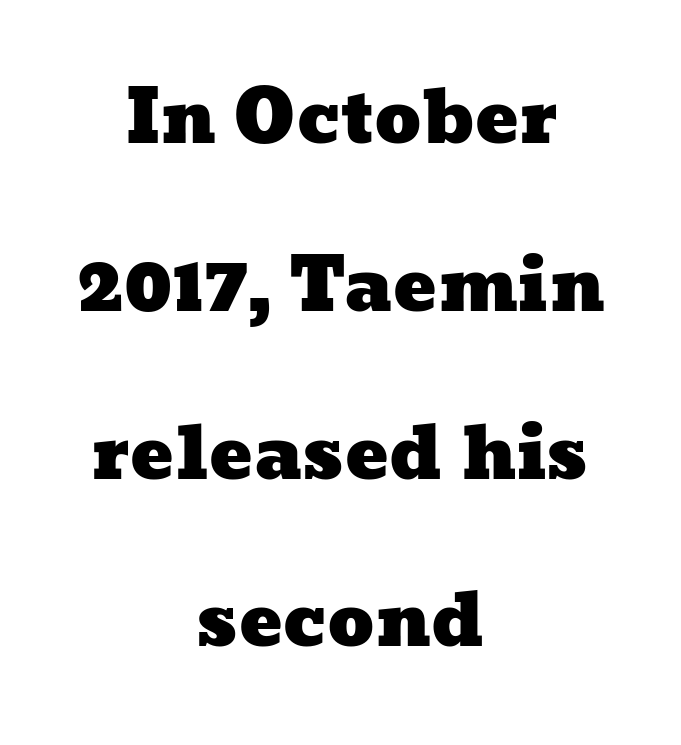
Q: Is the text underlined? A: No.
Q: How is the paragraph aligned? A: Centered.
Q: Is the spacing between letters normal or unusually wide? A: Normal.
Q: Is the spacing between lines tight, normal or loose? A: Loose.
Q: Width (condensed, normal, or wide)? A: Wide.
Q: Stroke contrast? A: Low.
Q: x-height? A: Medium.
Q: Monospaced? A: No.
